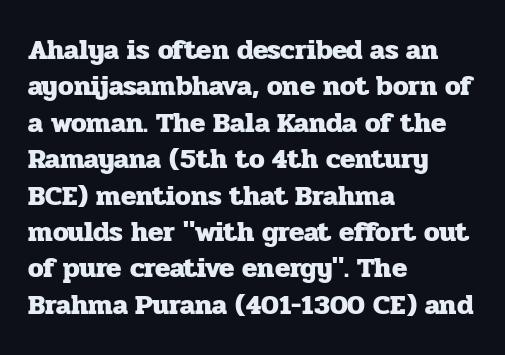
The image shows 28 px heavy serif type, upright; set left-aligned, normal line spacing (1.3x), normal letter spacing, not underlined; low stroke contrast and a medium x-height.
